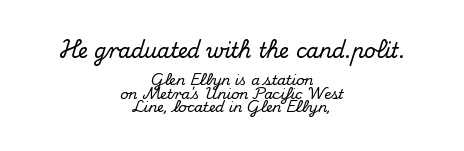
Nothing unusual about the tracking: characters are spaced as the font intends. Large over small — that's the arrangement of the two blocks here. Closely set lines give the paragraph a compact silhouette. Bare-footed words on every line.
